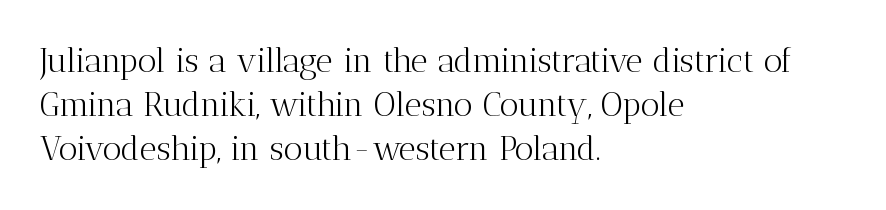
Each word holds together tightly as a unit, with standard inter-letter gaps. This sample uses a serif face. Ascenders rise straight up at ninety degrees. Character widths vary here, with narrow letters taking less room than wide ones. Regarding leading, the lines here are spaced in the standard way.
